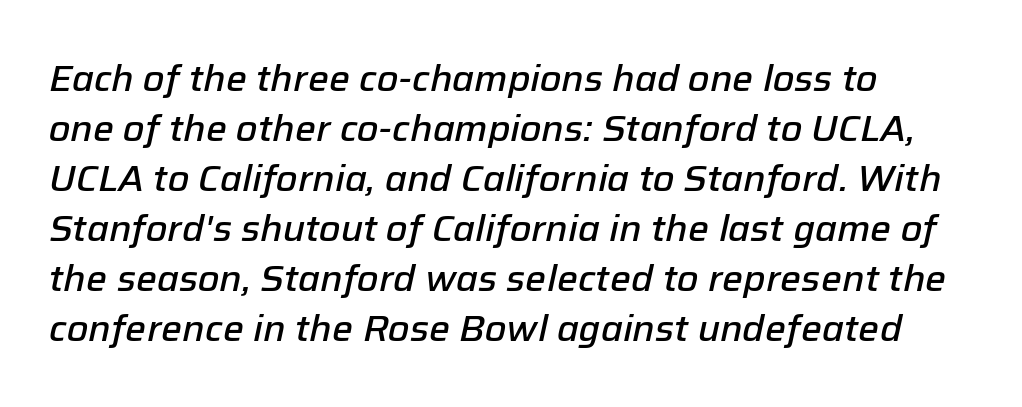
Caption: standard tracking, unaltered. The designer left line spacing at the default. Any mark beneath the type? The region is blank. Tall strokes in this sample are angled rather than plumb. Teacher's note: observe the even left margin — that is flush-left alignment.
